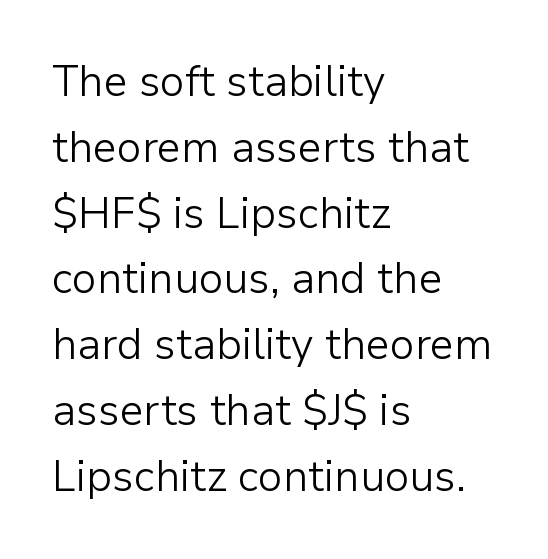
The image shows 43 px light sans-serif type, upright; set left-aligned, normal line spacing (1.53x), normal letter spacing, not underlined; low stroke contrast and a medium x-height.
